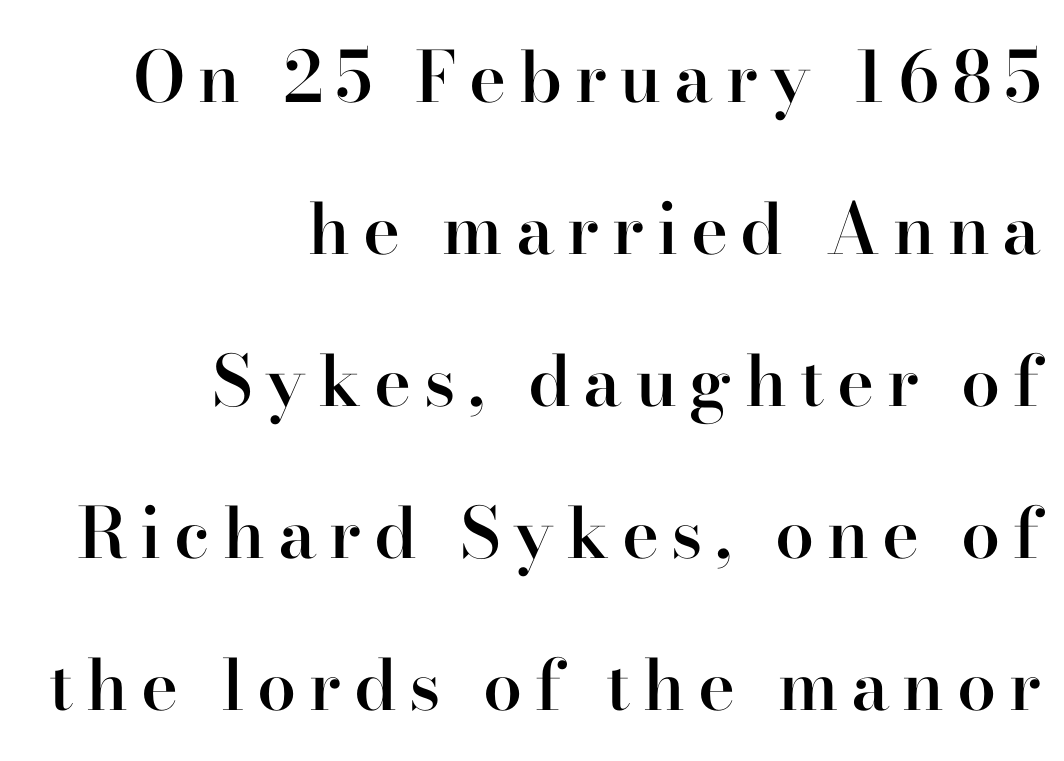
The image shows 70 px semibold serif type, upright; set right-aligned, loose line spacing (2.17x), not underlined; high stroke contrast and a small x-height.
